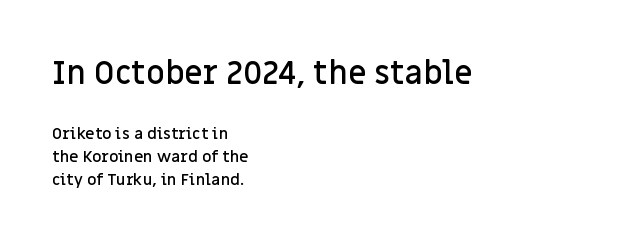
Nope, not italic — everything's standing straight. Baseline-to-baseline distance is the conventional proportion of letter height. Bold? Not quite — semibold, heavier than regular but stopping short. The face used here is proportionally spaced, like ordinary book or web type. Is the letter spacing exaggerated? No — it looks like the ordinary default. The more generous point size was reserved for the upper chunk.
